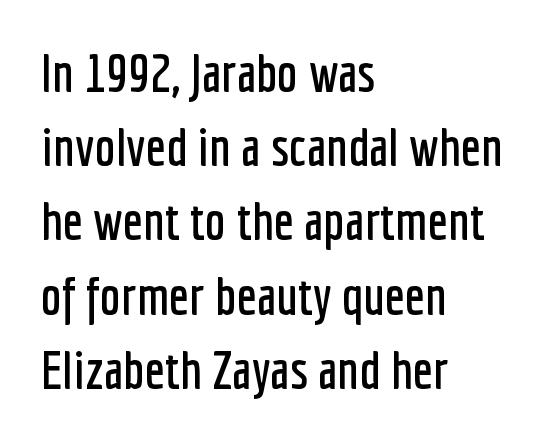
{"serif": "no", "italic": "no", "width": "condensed", "stroke_contrast": "low", "x_height": "medium", "monospaced": "no", "underline": "no", "align": "left", "line_spacing": "normal", "line_spacing_ratio": 1.4, "letter_spacing": "normal", "letter_spacing_em": 0.0, "glyph_px": 53}
